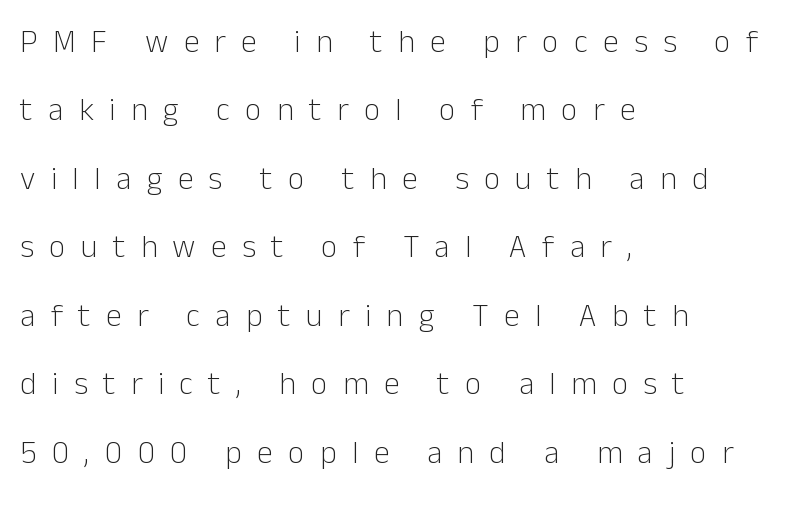
Q: Is the text bold? A: No.
Q: Is the text italic (slanted)? A: No, it is upright.
Q: Is the typeface a serif or a sans-serif typeface? A: Sans-serif.
Q: Is the text underlined? A: No.
Q: How is the paragraph aligned? A: Left-aligned.
Q: Is the spacing between letters normal or unusually wide? A: Unusually wide.
Q: Is the spacing between lines tight, normal or loose? A: Loose.
Q: Width (condensed, normal, or wide)? A: Normal.
Q: Stroke contrast? A: Low.
Q: x-height? A: Medium.
Q: Monospaced? A: No.
